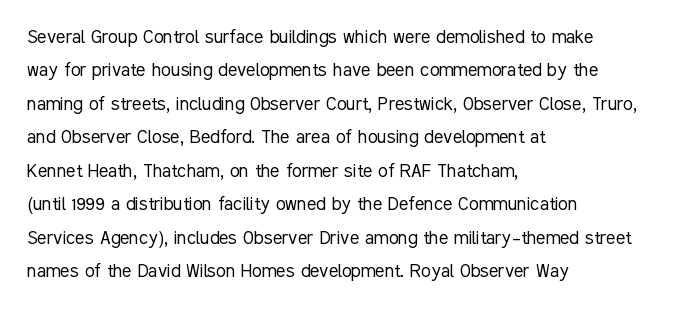
The image shows 22 px text type, upright; set left-aligned, normal line spacing (1.52x), normal letter spacing, not underlined.
